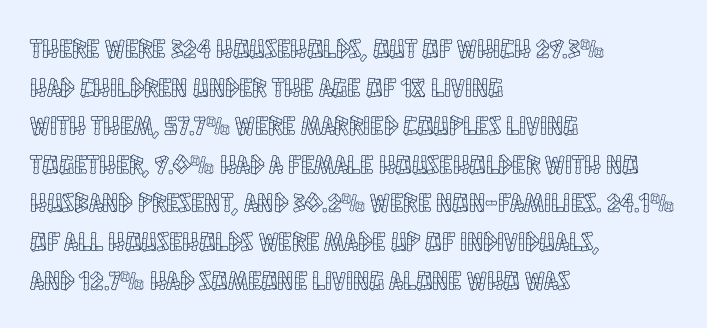
The image shows 27 px text type, upright; set left-aligned, normal line spacing (1.43x), normal letter spacing, not underlined.
